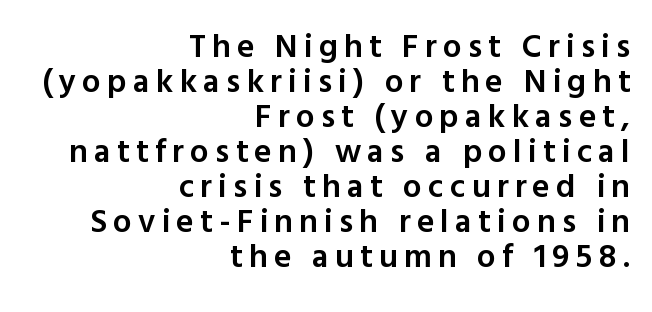
{"serif": "no", "italic": "no", "bold": "semi", "weight": "semibold", "width": "normal", "x_height": "medium", "monospaced": "no", "underline": "no", "align": "right", "line_spacing": "tight", "line_spacing_ratio": 1.06, "glyph_px": 33}
